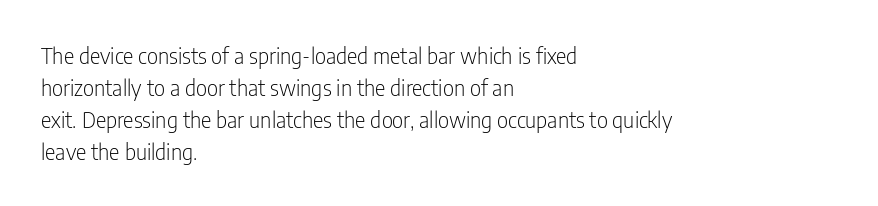
This sample uses an upright cut, with every glyph sitting square on the baseline. Check the space under the baseline: it is left empty. These lines are set flush left with a ragged right edge. Weight: not bold — regular or lighter.
